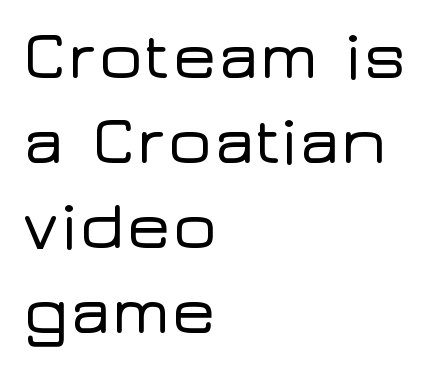
{"serif": "no", "italic": "no", "width": "wide", "stroke_contrast": "low", "x_height": "medium", "monospaced": "no", "underline": "no", "align": "left", "line_spacing": "normal", "line_spacing_ratio": 1.25, "letter_spacing": "normal", "letter_spacing_em": 0.0, "glyph_px": 68}
